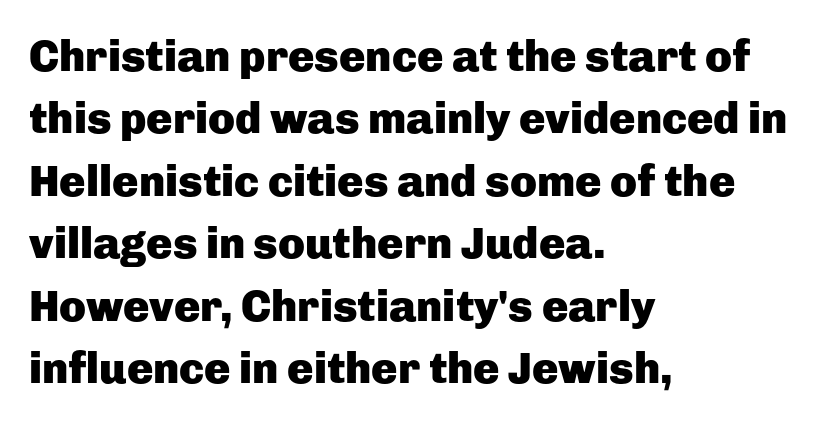
The image shows 44 px heavy sans-serif type, upright; set left-aligned, normal line spacing (1.42x), normal letter spacing, not underlined; low stroke contrast and a medium x-height.
